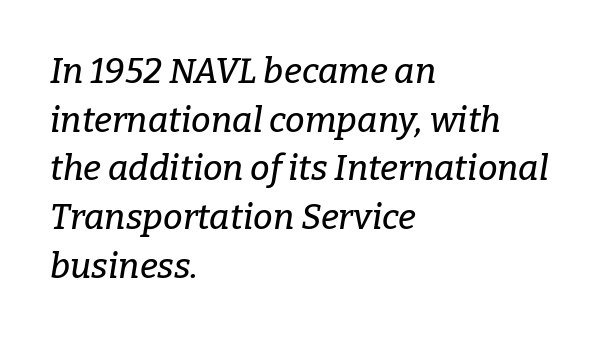
Q: Is the text italic (slanted)? A: Yes, it leans right by about 9 degrees.
Q: Is the typeface a serif or a sans-serif typeface? A: Serif.
Q: Is the text underlined? A: No.
Q: How is the paragraph aligned? A: Left-aligned.
Q: Is the spacing between letters normal or unusually wide? A: Normal.
Q: Is the spacing between lines tight, normal or loose? A: Normal.
Q: Width (condensed, normal, or wide)? A: Normal.
Q: Stroke contrast? A: Low.
Q: x-height? A: Medium.
Q: Monospaced? A: No.
